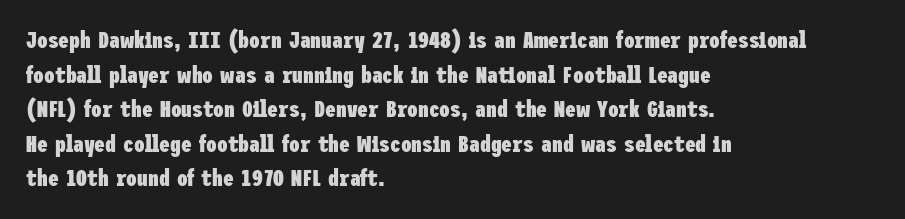
Rule under the text: the space is simply empty. Nothing unusual about the tracking: characters are spaced as the font intends. Leading: standard. This sample uses an upright cut, with every glyph sitting square on the baseline. Set as a true bold cut, around the 700 mark. Line beginnings align vertically; line endings do not.
